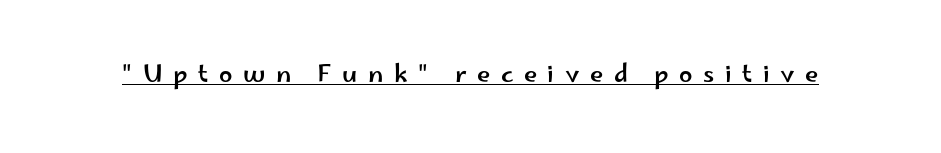
Q: Is the text italic (slanted)? A: No, it is upright.
Q: Is the text underlined? A: Yes.
Q: Is the spacing between letters normal or unusually wide? A: Unusually wide.
